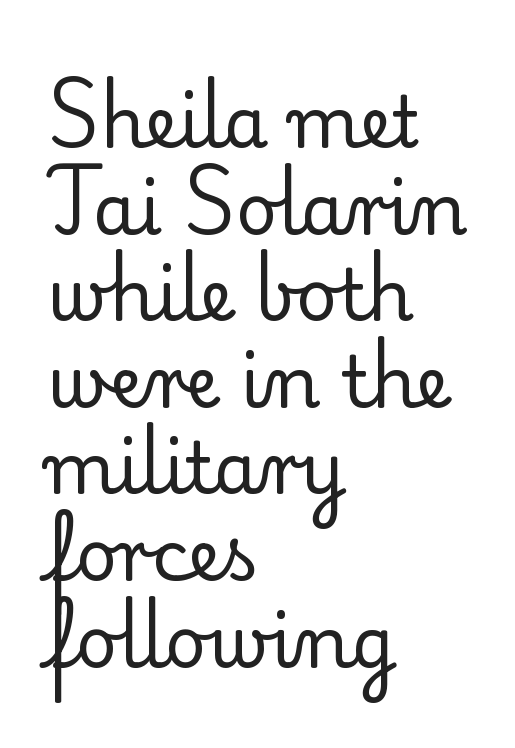
Q: Is the text bold? A: No.
Q: Is the text italic (slanted)? A: No, it is upright.
Q: Is the typeface a serif or a sans-serif typeface? A: Serif.
Q: Is the text underlined? A: No.
Q: How is the paragraph aligned? A: Left-aligned.
Q: Is the spacing between letters normal or unusually wide? A: Normal.
Q: Width (condensed, normal, or wide)? A: Normal.
Q: Stroke contrast? A: Low.
Q: x-height? A: Small.
Q: Monospaced? A: No.
